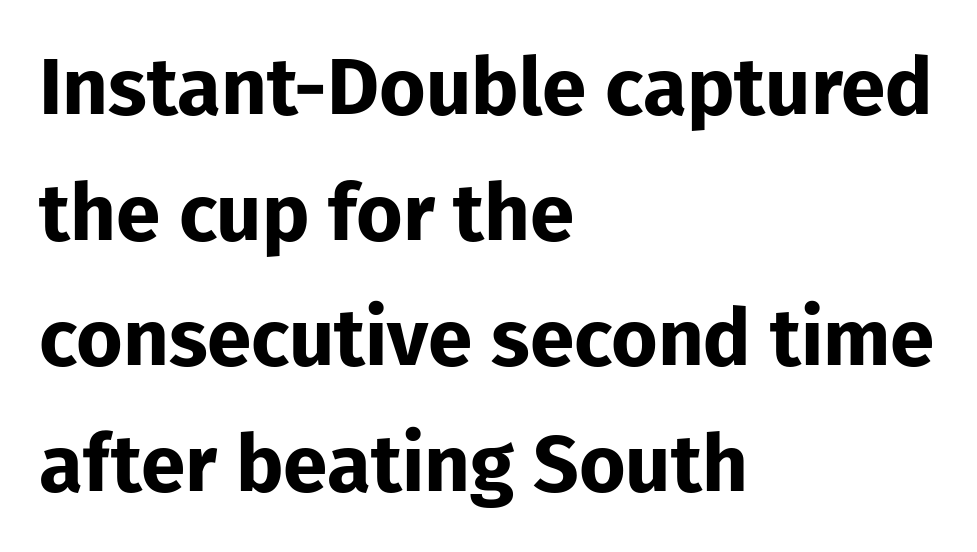
The font is running at its bold setting. The compositor pushed each line to the left boundary. This is sans-serif lettering, the kind often seen on screens and signage. Check the space under the baseline: it is left empty. Normally led — the rows are evenly, conventionally spaced. Tracking here is standard; glyphs follow each other at the usual distance.
